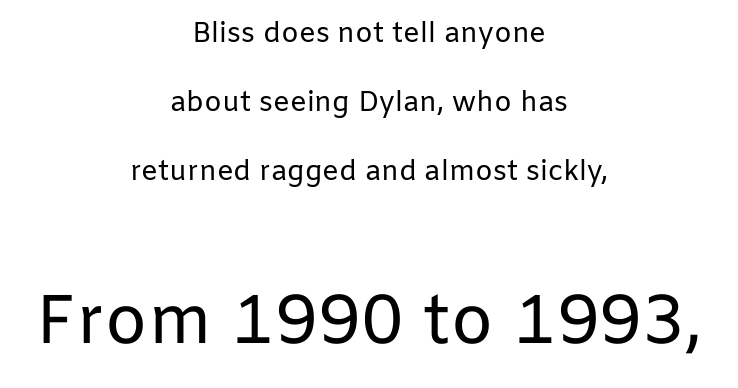
Q: Is the text bold? A: No.
Q: Is the text italic (slanted)? A: No, it is upright.
Q: Is the typeface a serif or a sans-serif typeface? A: Sans-serif.
Q: Is the text underlined? A: No.
Q: How is the paragraph aligned? A: Centered.
Q: Is the spacing between letters normal or unusually wide? A: Normal.
Q: Is the spacing between lines tight, normal or loose? A: Loose.
Q: Which block of text is set in a larger size, the first (top) or the second (bottom)? A: The second (bottom) one.
Q: Width (condensed, normal, or wide)? A: Normal.
Q: Stroke contrast? A: Low.
Q: x-height? A: Medium.
Q: Monospaced? A: No.
